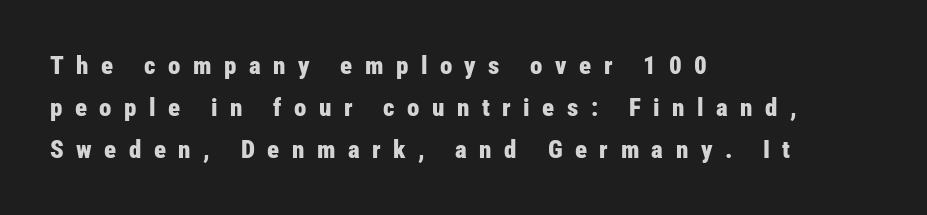
The image shows 25 px bold type, upright; set left-aligned, normal line spacing (1.68x), unusually wide letter spacing (+0.5 em), not underlined.
